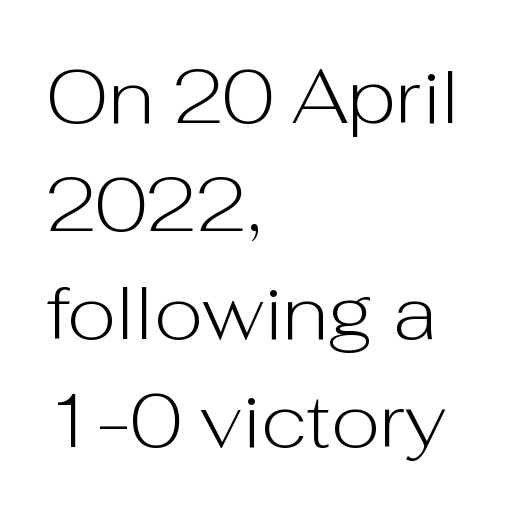
{"serif": "no", "italic": "no", "bold": "no", "weight": "light", "width": "normal", "stroke_contrast": "low", "x_height": "medium", "monospaced": "no", "underline": "no", "align": "left", "line_spacing": "normal", "line_spacing_ratio": 1.42, "letter_spacing": "normal", "letter_spacing_em": 0.0, "glyph_px": 76}
